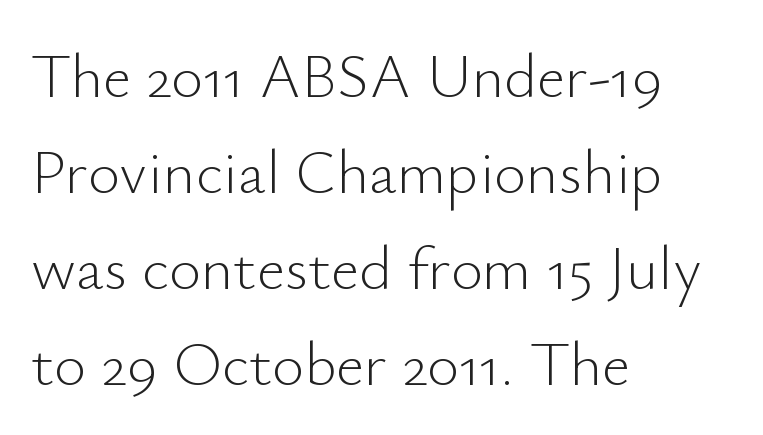
The letters advance in unequal steps, a hallmark of proportional type. Visually the block forms a straight wall on the left and a jagged coastline on the right. Check where the strokes stop: nothing finishes them off — pure sans. Rendered with straight, roman letterforms. This rendering leaves character spacing at its baseline value. Each row of text sits above clean, open space.
